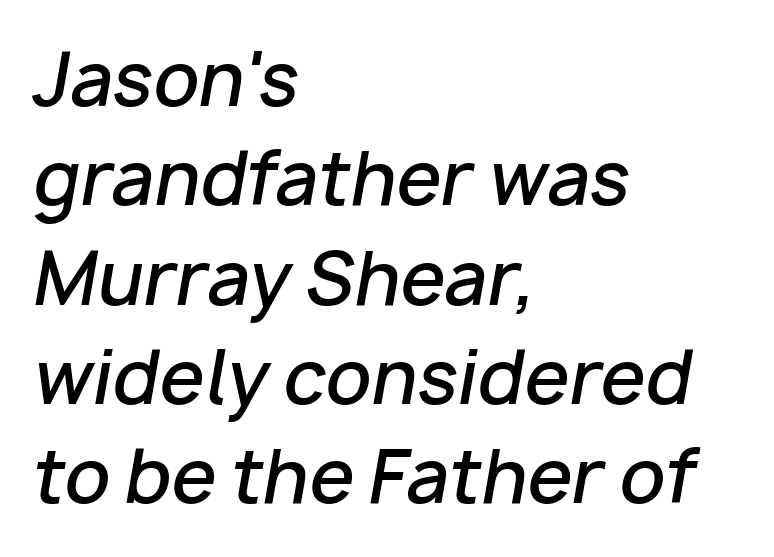
The image shows 72 px semibold type, italic (leaning right); set left-aligned, normal line spacing (1.38x), normal letter spacing, not underlined; low stroke contrast and a medium x-height.
